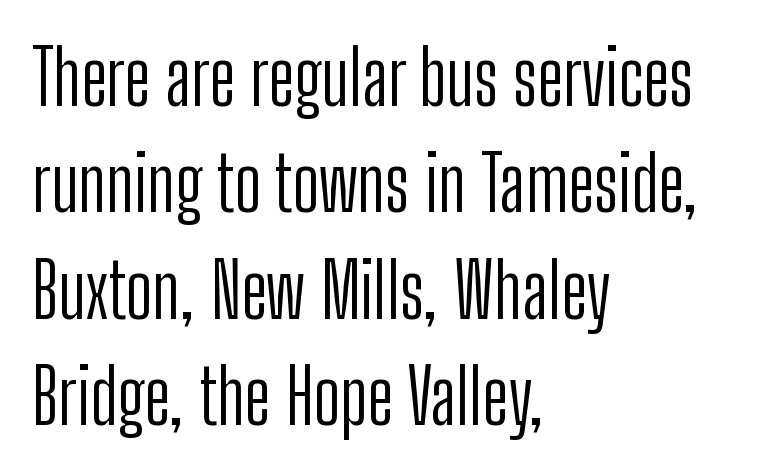
{"serif": "no", "italic": "no", "bold": "no", "weight": "light", "width": "condensed", "stroke_contrast": "low", "x_height": "medium", "monospaced": "no", "underline": "no", "align": "left", "line_spacing": "normal", "line_spacing_ratio": 1.42, "letter_spacing": "normal", "letter_spacing_em": 0.0, "glyph_px": 75}
